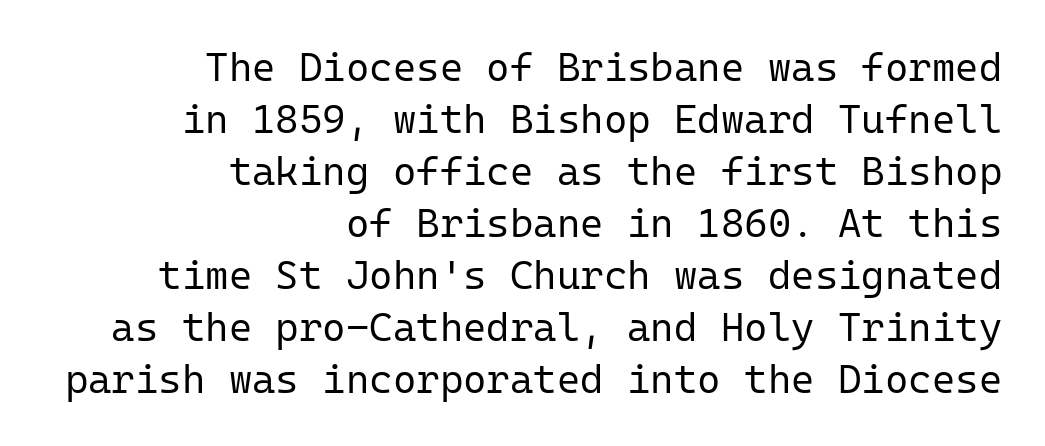
The line texture is even and compact thanks to regular tracking. Typeset ragged left — the right edge is the straight one. If you drew a line through each stem, it would be perfectly vertical. The foot of each line stays bare and open.
